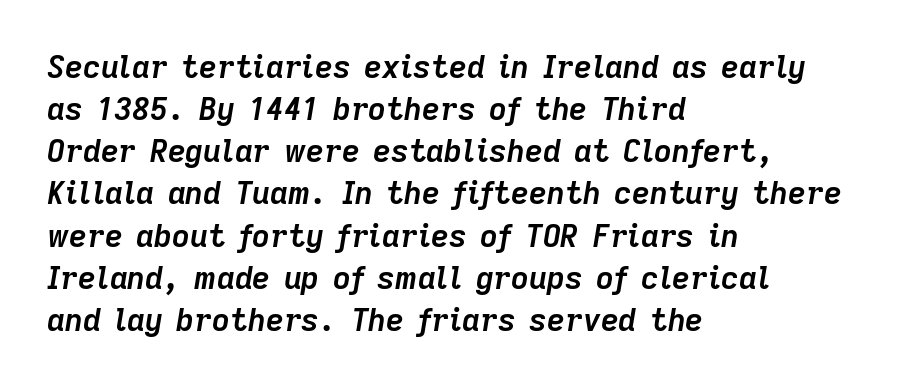
Q: Is the text bold? A: Yes.
Q: Is the text italic (slanted)? A: Yes, it leans right by about 9 degrees.
Q: Is the text underlined? A: No.
Q: How is the paragraph aligned? A: Left-aligned.
Q: Is the spacing between letters normal or unusually wide? A: Normal.
Q: Is the spacing between lines tight, normal or loose? A: Normal.
Q: Width (condensed, normal, or wide)? A: Normal.
Q: Stroke contrast? A: Low.
Q: x-height? A: Medium.
Q: Monospaced? A: No.
